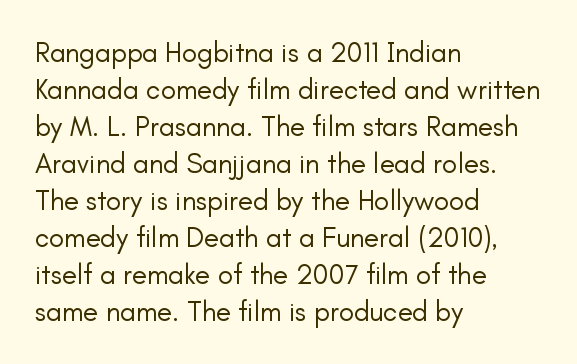
{"serif": "no", "italic": "no", "bold": "no", "weight": "regular", "width": "normal", "stroke_contrast": "low", "x_height": "small", "monospaced": "no", "underline": "no", "align": "left", "line_spacing": "normal", "line_spacing_ratio": 1.32, "letter_spacing": "normal", "letter_spacing_em": 0.0, "glyph_px": 28}
